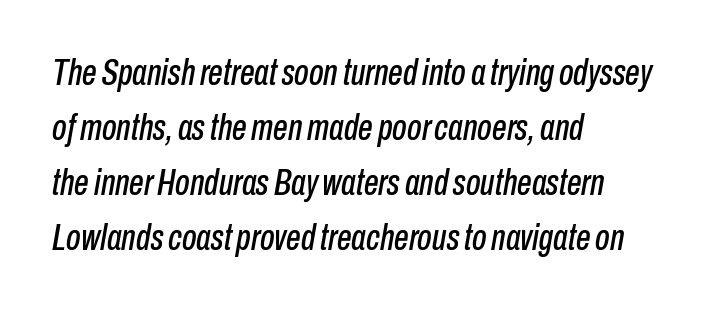
Note the varied advance widths — an 'i' is clearly narrower than an 'm'. The letters are slanted; this is an italic face. The space directly below the letters is spotless. This rendering uses left alignment, leaving the right contour irregular.
